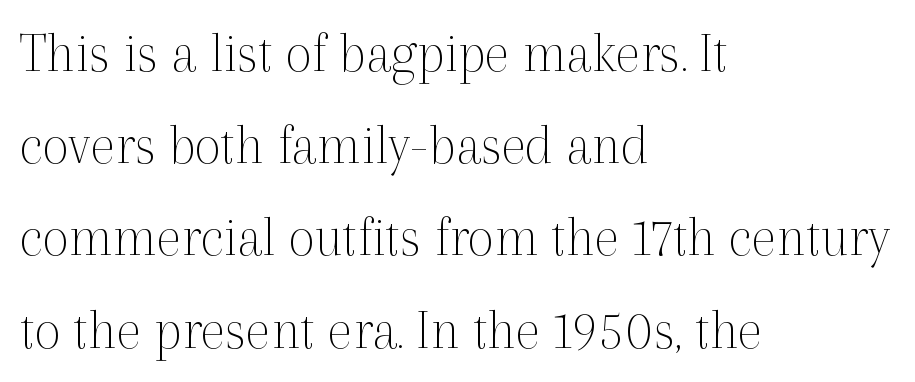
Compared with typical body copy, the letter spacing here is the same. The font's upright variant was chosen for this text. Each letter keeps its own natural width here, so spacing adapts to shape. How would I describe the line gaps? Plain and ordinary.
